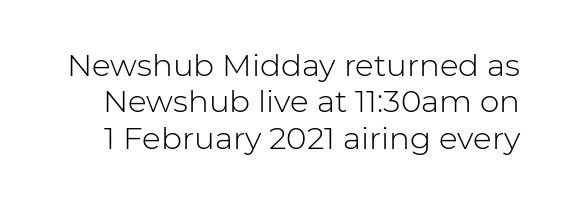
Underline: absent. You could not count columns in this text — the font is proportionally spaced. The weight would be labelled regular, book, light, or lighter still. Is this a sans? Yes — the strokes have no serifs. Each word holds together tightly as a unit, with standard inter-letter gaps. Style check: upright.
